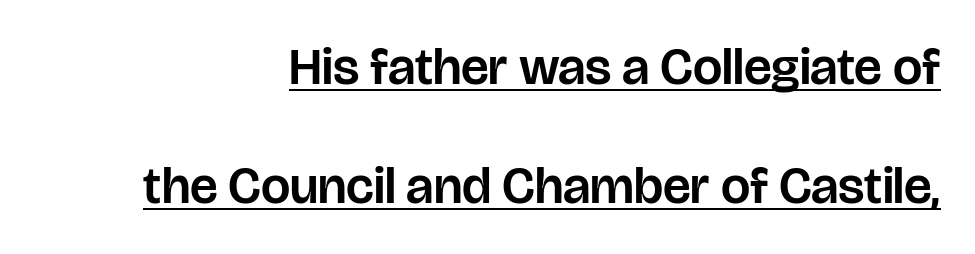
Q: Is the text italic (slanted)? A: No, it is upright.
Q: Is the typeface a serif or a sans-serif typeface? A: Sans-serif.
Q: Is the text underlined? A: Yes.
Q: How is the paragraph aligned? A: Right-aligned.
Q: Is the spacing between letters normal or unusually wide? A: Normal.
Q: Is the spacing between lines tight, normal or loose? A: Loose.
Q: Width (condensed, normal, or wide)? A: Normal.
Q: Stroke contrast? A: Low.
Q: x-height? A: Large.
Q: Monospaced? A: No.
